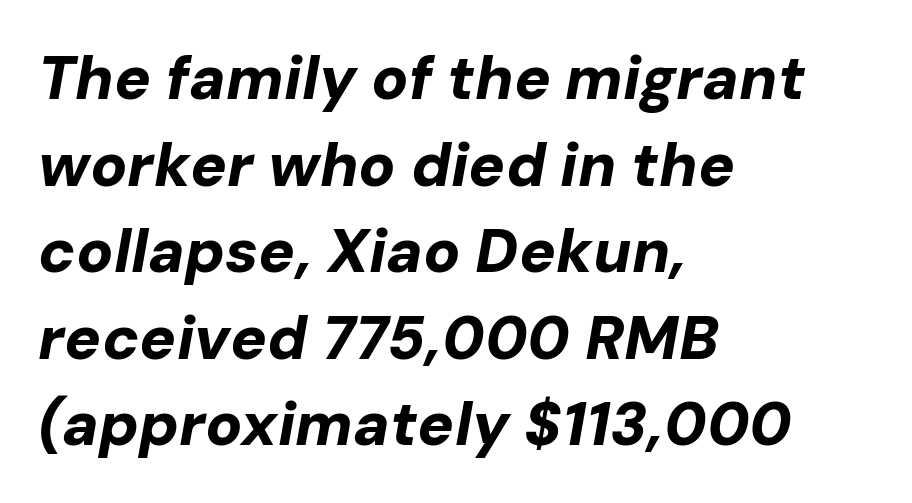
{"italic": "yes", "lean": "right", "slant_degrees": 10, "bold": "yes", "weight": "bold", "width": "normal", "stroke_contrast": "low", "x_height": "medium", "monospaced": "no", "underline": "no", "align": "left", "line_spacing": "normal", "line_spacing_ratio": 1.42, "letter_spacing": "normal", "letter_spacing_em": 0.0, "glyph_px": 61}
